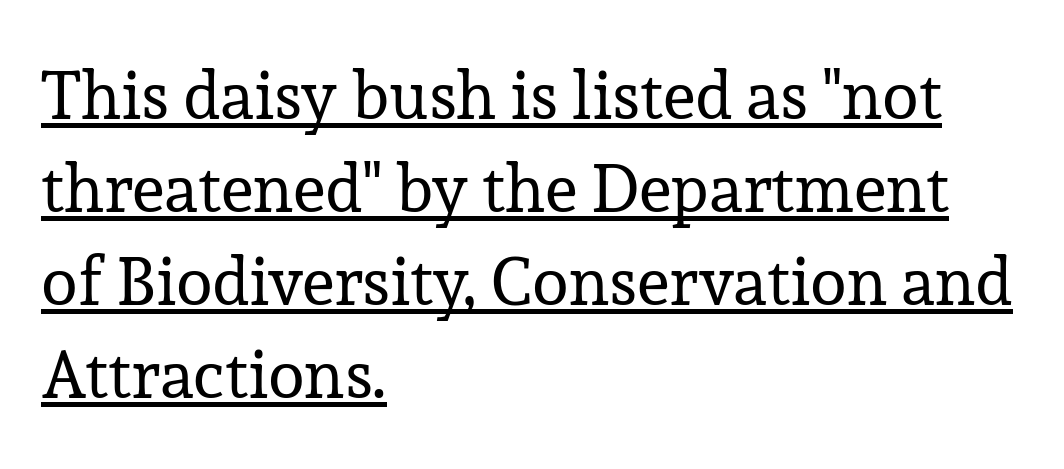
{"serif": "yes", "italic": "no", "bold": "no", "weight": "regular", "width": "normal", "stroke_contrast": "low", "x_height": "medium", "monospaced": "no", "underline": "yes", "align": "left", "line_spacing": "normal", "line_spacing_ratio": 1.39, "letter_spacing": "normal", "letter_spacing_em": 0.0, "glyph_px": 67}
